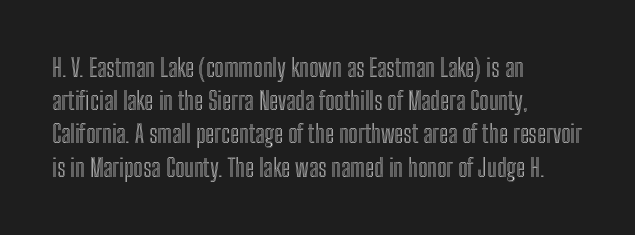
The image shows 25 px text type, upright; set left-aligned, normal line spacing (1.33x), normal letter spacing, not underlined.
